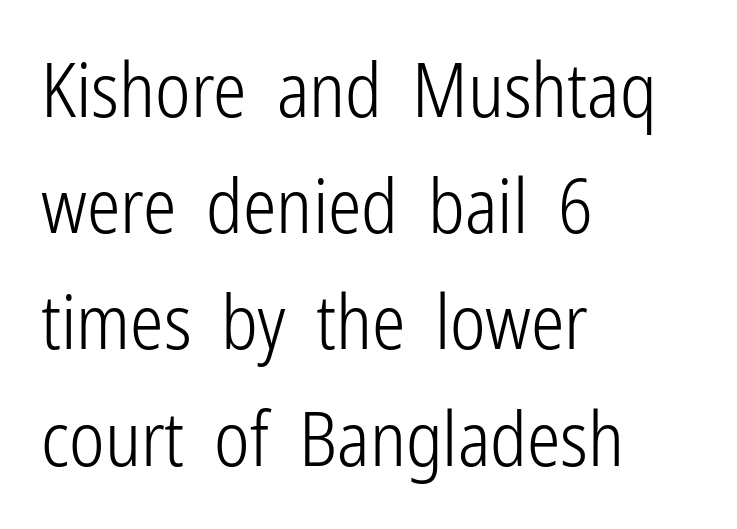
Q: Is the text bold? A: No.
Q: Is the text italic (slanted)? A: No, it is upright.
Q: Is the typeface a serif or a sans-serif typeface? A: Sans-serif.
Q: Is the text underlined? A: No.
Q: How is the paragraph aligned? A: Left-aligned.
Q: Is the spacing between letters normal or unusually wide? A: Normal.
Q: Is the spacing between lines tight, normal or loose? A: Normal.
Q: Width (condensed, normal, or wide)? A: Condensed.
Q: Stroke contrast? A: Low.
Q: x-height? A: Medium.
Q: Monospaced? A: No.
